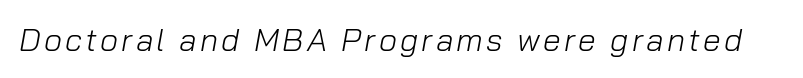
The letterforms sit at book weight or below. Every character sits at an angle, as italics do. Nobody drew a line under any word here. You could not count columns in this text — the font is proportionally spaced.
